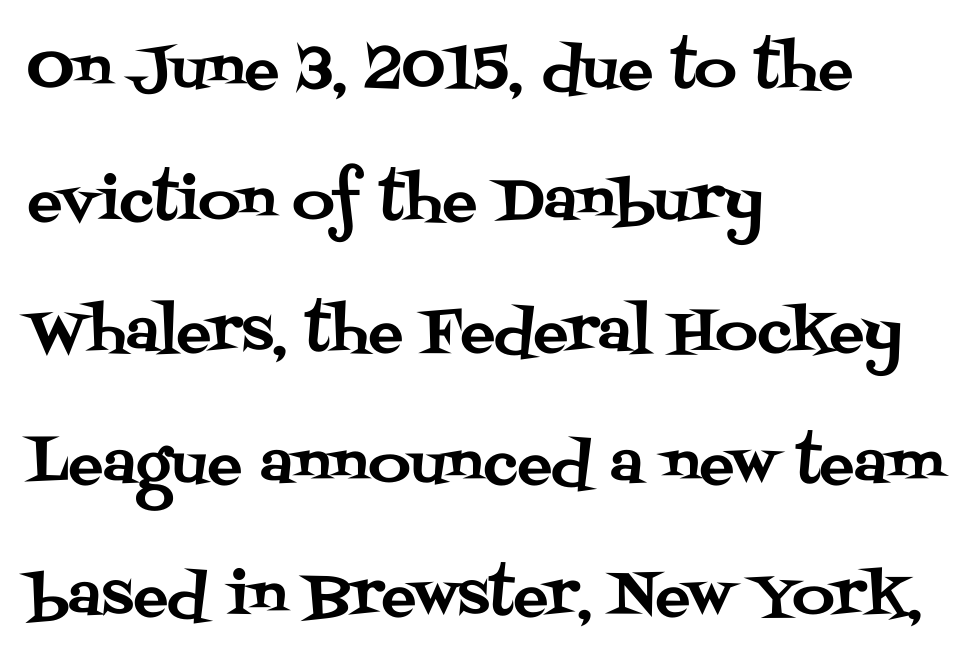
This rendering employs a face with finishing strokes, i.e., a serif. The baseline area is clear. The text block is weighted toward the left margin, trailing off unevenly rightward. Italic? Not at all — the glyphs are vertical. Leading: increased. Here the designer chose a conventional face with non-uniform glyph widths.
